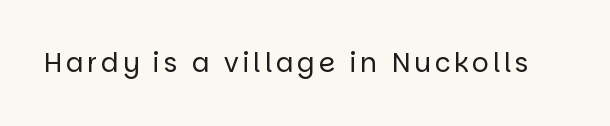
On a weight scale, this lands at 450 or below. The gap between lines stays unmarked. Notice how the stems are strictly vertical — no italics here.
